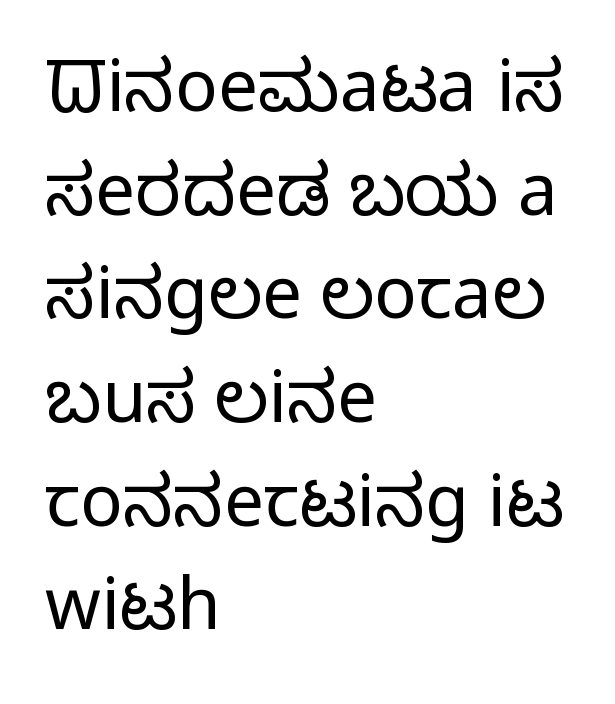
The image shows 71 px regular-weight, condensed sans-serif type, upright; set left-aligned, normal line spacing (1.46x), normal letter spacing, not underlined; low stroke contrast and a large x-height.
